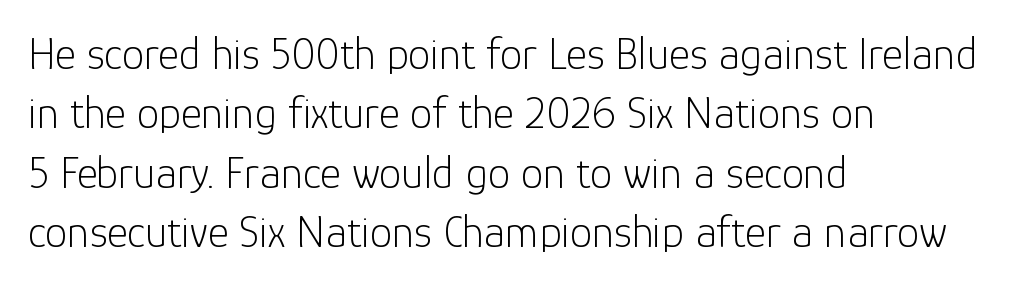
The image shows 45 px light sans-serif type, upright; set left-aligned, normal line spacing (1.32x), normal letter spacing, not underlined; low stroke contrast and a medium x-height.
